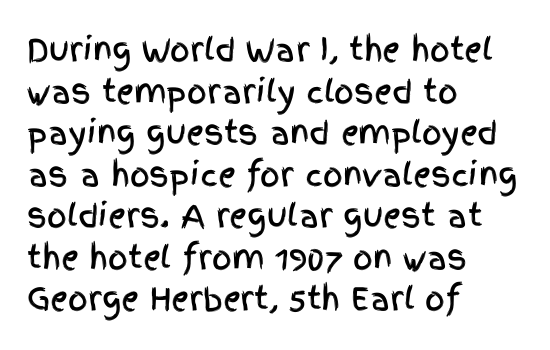
The string is rendered with underlining switched off. Reading down the block, your eye returns to a fixed left position each line. Vertical spacing — default. Is the letter spacing exaggerated? No — it looks like the ordinary default. I'd call this a sans setting — the letters go barefoot.
